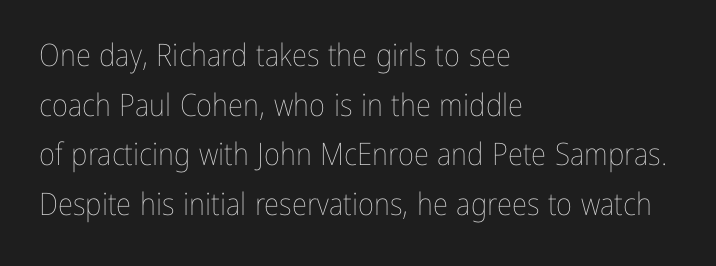
The image shows 31 px thin, condensed type, upright; set left-aligned, normal line spacing (1.6x), normal letter spacing, not underlined; low stroke contrast and a medium x-height.
